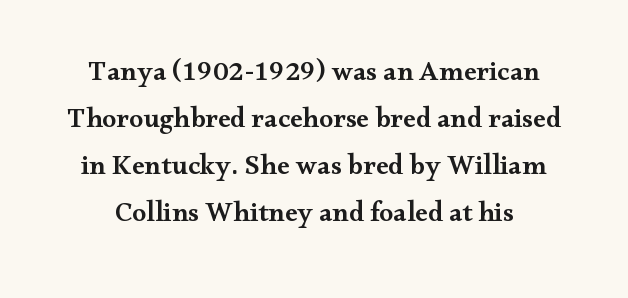
The image shows 28 px semibold, wide serif type, upright; set normal line spacing (1.68x), normal letter spacing, not underlined; medium stroke contrast and a small x-height.
